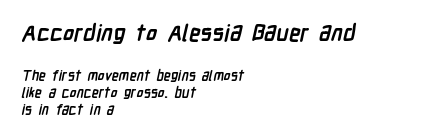
Q: Is the text bold? A: Yes.
Q: Is the text underlined? A: No.
Q: How is the paragraph aligned? A: Left-aligned.
Q: Is the spacing between letters normal or unusually wide? A: Normal.
Q: Which block of text is set in a larger size, the first (top) or the second (bottom)? A: The first (top) one.
